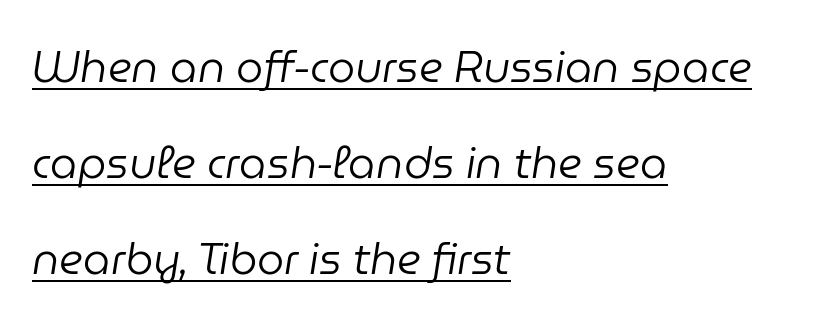
{"italic": "yes", "lean": "right", "slant_degrees": 9, "bold": "no", "weight": "regular", "width": "normal", "stroke_contrast": "low", "x_height": "medium", "monospaced": "no", "underline": "yes", "align": "left", "line_spacing": "loose", "line_spacing_ratio": 2.23, "letter_spacing": "normal", "letter_spacing_em": 0.0, "glyph_px": 43}
